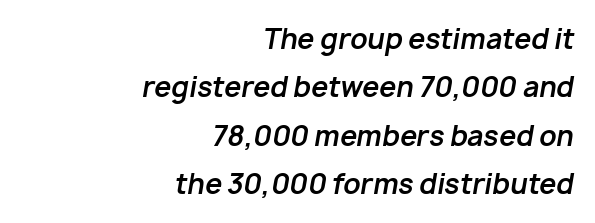
The image shows 27 px bold type, italic (leaning right); set right-aligned, line spacing 1.79x, normal letter spacing, not underlined.
